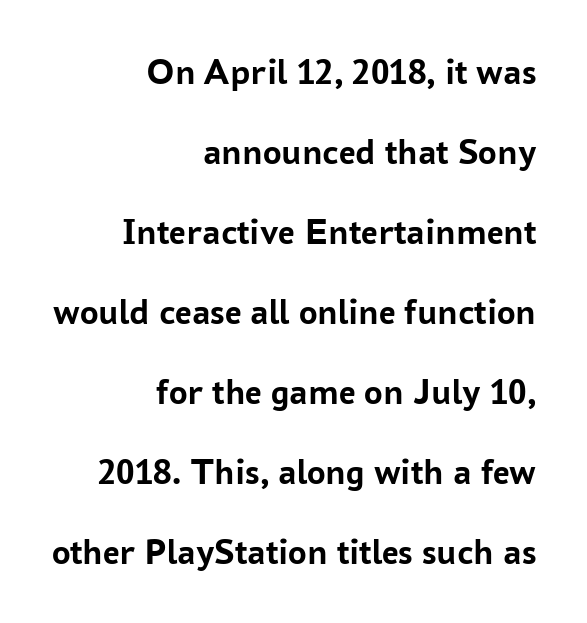
The paragraph has a hard right edge and a soft left edge. Weight check: bold — yes, fully. These lines are rendered in a variable-pitch font. No extra tracking has been applied to these lines. Does the leading feel generous? Absolutely, it's lavish. The area under the type is left untouched.
